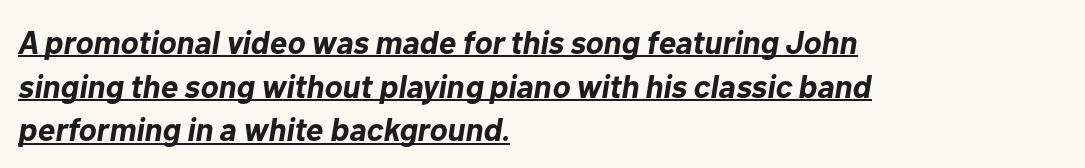
{"italic": "yes", "lean": "right", "slant_degrees": 10, "bold": "yes", "weight": "bold", "width": "normal", "stroke_contrast": "low", "x_height": "medium", "monospaced": "no", "underline": "yes", "align": "left", "line_spacing": "normal", "line_spacing_ratio": 1.32, "letter_spacing": "normal", "letter_spacing_em": 0.0, "glyph_px": 33}
